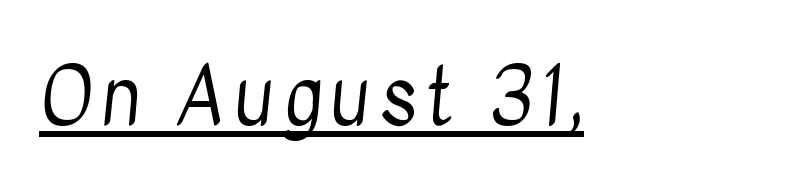
The image shows 78 px regular-weight, condensed sans-serif type; set underlined; low stroke contrast and a medium x-height.
